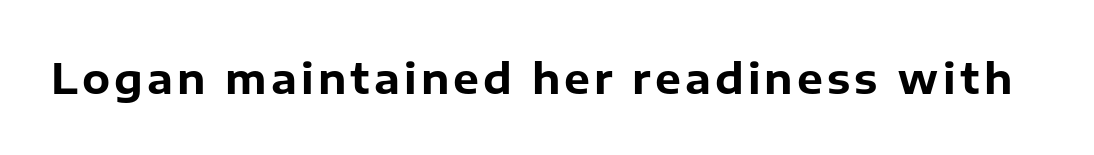
Glance below the letters and you will spot only blank space. Think of a printed novel: that variable character pitch is what you see here. This rendering employs a face without finishing strokes, i.e., a sans-serif. Caption: bold face, heavy strokes.
